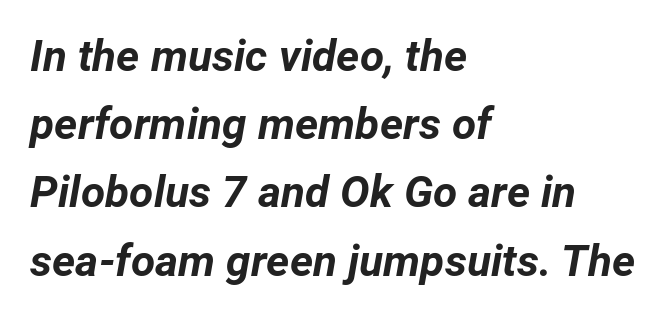
{"italic": "yes", "lean": "right", "slant_degrees": 12, "bold": "yes", "weight": "bold", "width": "normal", "stroke_contrast": "low", "x_height": "medium", "monospaced": "no", "underline": "no", "align": "left", "line_spacing": "normal", "line_spacing_ratio": 1.55, "letter_spacing": "normal", "letter_spacing_em": 0.0, "glyph_px": 44}
